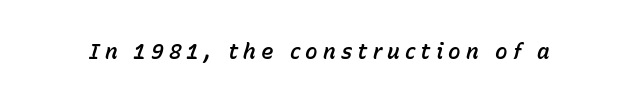
The image shows 21 px text type, italic (leaning right); set unusually wide letter spacing (+0.24 em), not underlined.
